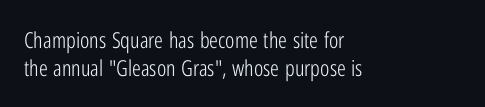
Q: Is the text bold? A: No.
Q: Is the text italic (slanted)? A: No, it is upright.
Q: Is the text underlined? A: No.
Q: How is the paragraph aligned? A: Left-aligned.
Q: Is the spacing between letters normal or unusually wide? A: Normal.
Q: Is the spacing between lines tight, normal or loose? A: Normal.
